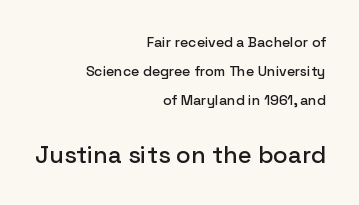
Nothing unusual about the tracking: characters are spaced as the font intends. Is the lower block the larger one? Yes — the lower block carries the bigger type. The foot of each line stays bare and open. Interline gaps are noticeably wide in this sample.
